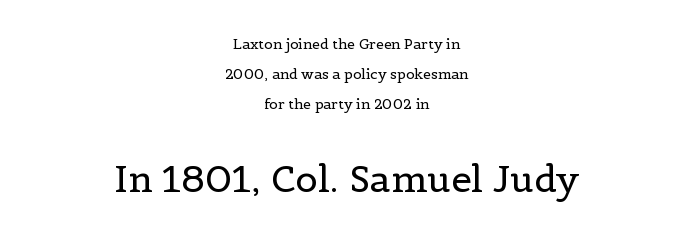
Scale increases going downward across the two blocks. The rendering uses natural spacing where letterforms have individual widths. There is no visible air inserted between adjacent glyphs. The type sits square on the baseline with zero lean. A typesetter would call this leading open, well beyond the default. Layout note: lines centered.
